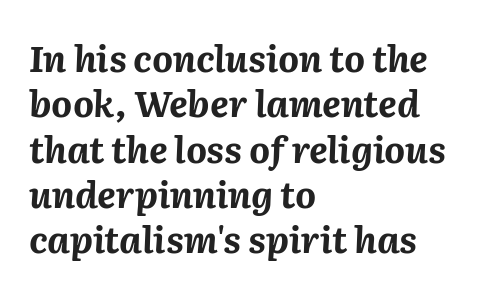
{"italic": "yes", "lean": "right", "slant_degrees": 2, "bold": "yes", "weight": "bold", "width": "normal", "stroke_contrast": "medium", "x_height": "medium", "monospaced": "no", "underline": "no", "align": "left", "line_spacing": "normal", "line_spacing_ratio": 1.26, "letter_spacing": "normal", "letter_spacing_em": 0.0, "glyph_px": 36}
